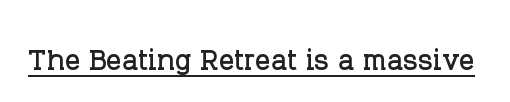
{"serif": "yes", "italic": "no", "width": "normal", "stroke_contrast": "low", "x_height": "large", "monospaced": "no", "underline": "yes", "letter_spacing": "normal", "letter_spacing_em": 0.0, "glyph_px": 38}
